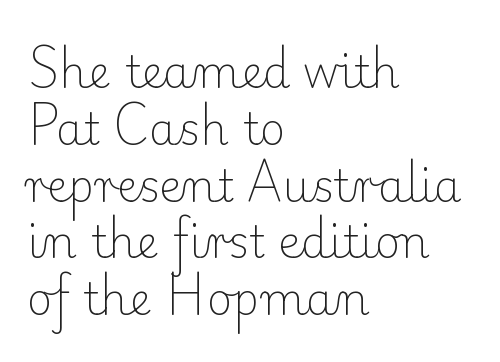
{"serif": "yes", "italic": "no", "bold": "no", "weight": "light", "width": "normal", "stroke_contrast": "low", "x_height": "small", "monospaced": "no", "underline": "no", "align": "left", "line_spacing": "normal", "line_spacing_ratio": 1.29, "letter_spacing": "normal", "letter_spacing_em": 0.0, "glyph_px": 44}
